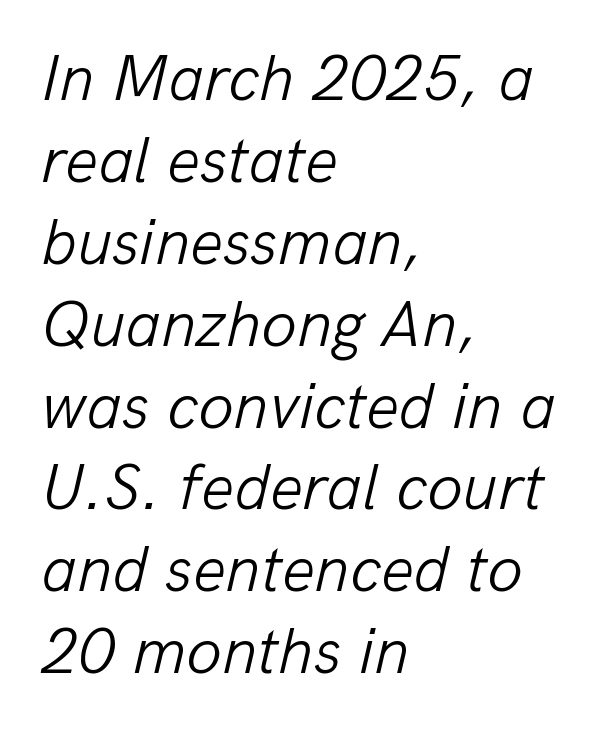
Q: Is the text bold? A: No.
Q: Is the text italic (slanted)? A: Yes, it leans right by about 13 degrees.
Q: Is the text underlined? A: No.
Q: How is the paragraph aligned? A: Left-aligned.
Q: Is the spacing between letters normal or unusually wide? A: Normal.
Q: Is the spacing between lines tight, normal or loose? A: Normal.
Q: Width (condensed, normal, or wide)? A: Normal.
Q: Stroke contrast? A: Low.
Q: x-height? A: Medium.
Q: Monospaced? A: No.
